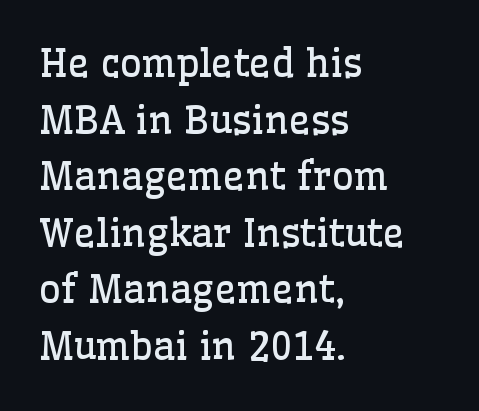
Q: Is the text bold? A: No.
Q: Is the text italic (slanted)? A: No, it is upright.
Q: Is the typeface a serif or a sans-serif typeface? A: Serif.
Q: Is the text underlined? A: No.
Q: How is the paragraph aligned? A: Left-aligned.
Q: Is the spacing between letters normal or unusually wide? A: Normal.
Q: Is the spacing between lines tight, normal or loose? A: Normal.
Q: Width (condensed, normal, or wide)? A: Normal.
Q: Stroke contrast? A: Low.
Q: x-height? A: Medium.
Q: Monospaced? A: No.
